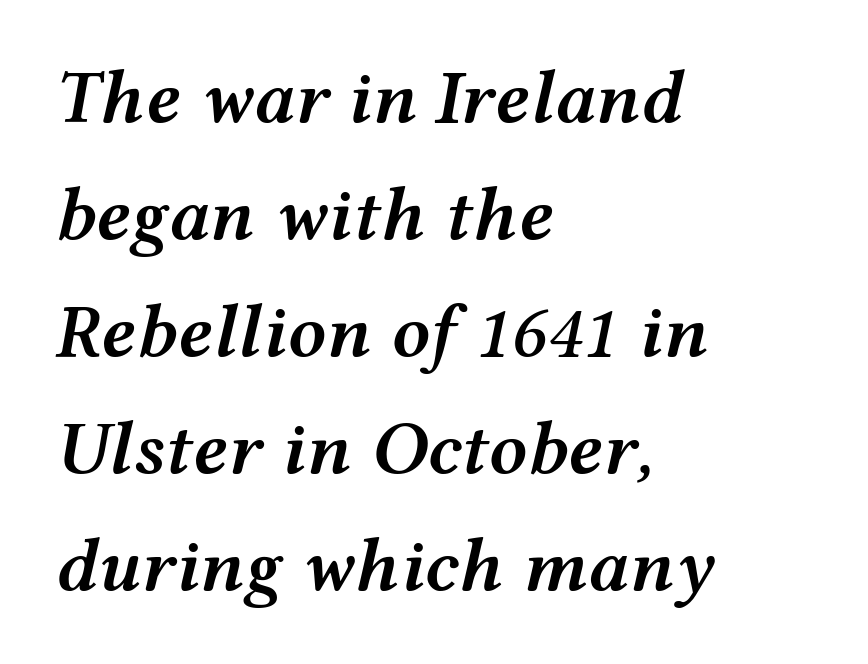
The gaps between neighbouring characters are ordinary and unremarkable. Line spacing here is normal. How heavy is the stroke? Medium-heavy — a semibold, shy of bold. In CSS terms this would be text-align: left. Do the characters align in a grid? No, the font is proportional.
